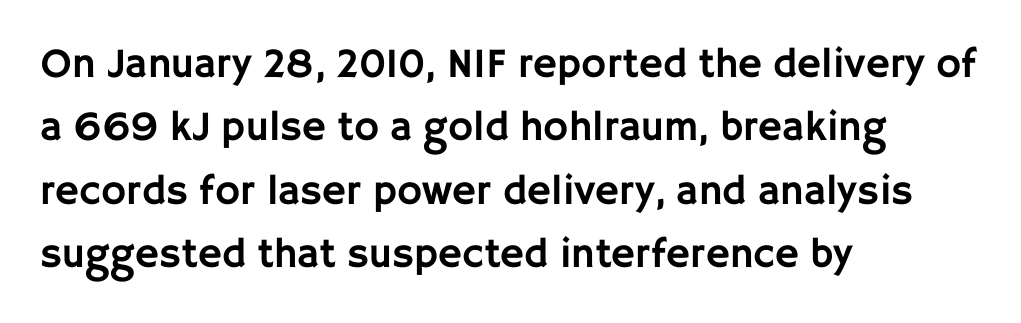
The image shows 42 px sans-serif type, upright; set left-aligned, normal line spacing (1.51x), normal letter spacing, not underlined; low stroke contrast and a large x-height.
